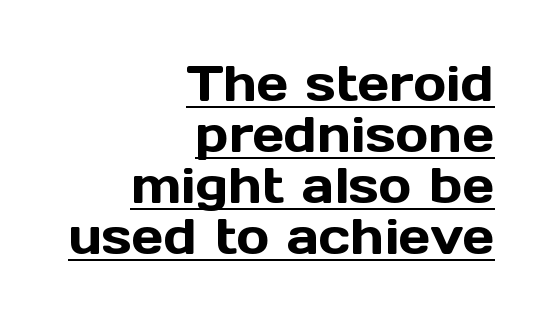
Font category for this specimen: sans-serif. In terms of letterspacing, this is plain default setting. Note the varied advance widths — an 'i' is clearly narrower than an 'm'. Visually the block forms a straight wall on the right and a jagged coastline on the left. How would I describe the line gaps? Narrow and economical. What decoration does the sample have? An underline.
